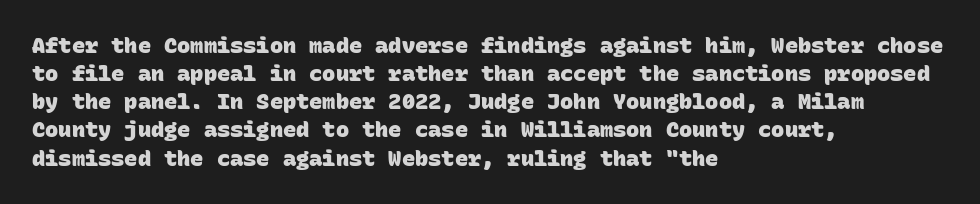
{"bold": "yes", "underline": "no", "align": "left", "line_spacing": "normal", "line_spacing_ratio": 1.28, "letter_spacing": "normal", "letter_spacing_em": 0.0, "glyph_px": 22}
